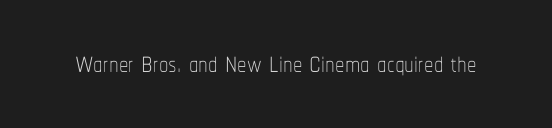
The image shows 38 px thin, condensed type, upright; set normal letter spacing, not underlined; low stroke contrast and a medium x-height.
